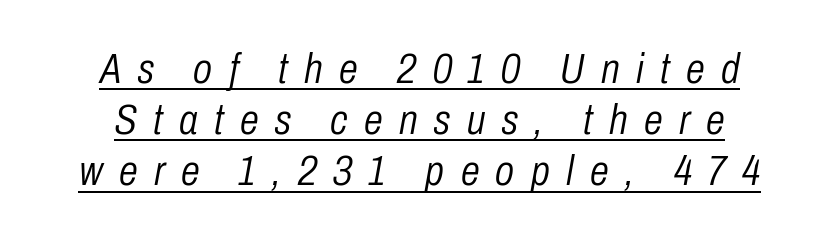
{"italic": "yes", "lean": "right", "slant_degrees": 10, "bold": "no", "weight": "light", "width": "condensed", "stroke_contrast": "low", "x_height": "medium", "monospaced": "no", "underline": "yes", "line_spacing_ratio": 1.19, "letter_spacing": "wide", "letter_spacing_em": 0.38, "glyph_px": 43}
